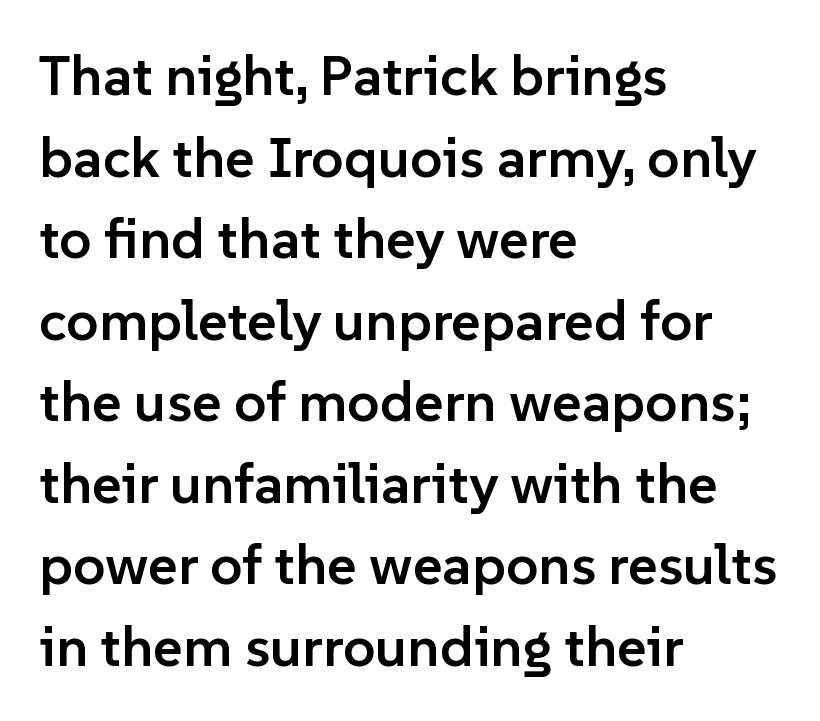
Q: Is the text bold? A: Semi-bold.
Q: Is the text italic (slanted)? A: No, it is upright.
Q: Is the typeface a serif or a sans-serif typeface? A: Sans-serif.
Q: Is the text underlined? A: No.
Q: How is the paragraph aligned? A: Left-aligned.
Q: Is the spacing between letters normal or unusually wide? A: Normal.
Q: Is the spacing between lines tight, normal or loose? A: Normal.
Q: Width (condensed, normal, or wide)? A: Normal.
Q: Stroke contrast? A: Low.
Q: x-height? A: Medium.
Q: Monospaced? A: No.
